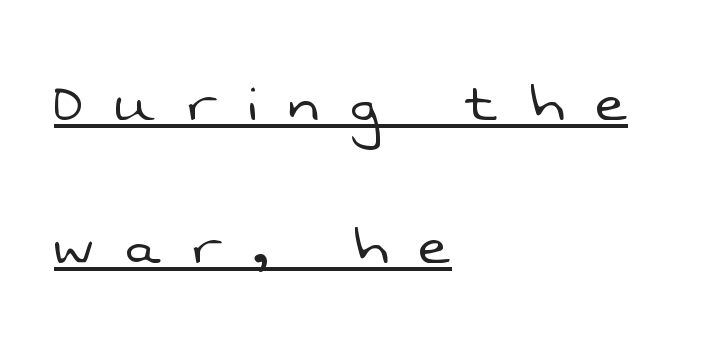
If you drew a ruler down the left edge, every line would touch it. A continuous stroke trails under the words, as in a hyperlink. Between one letter and the next there's a generous, obvious gap. The designer dialed line spacing up above the default.
